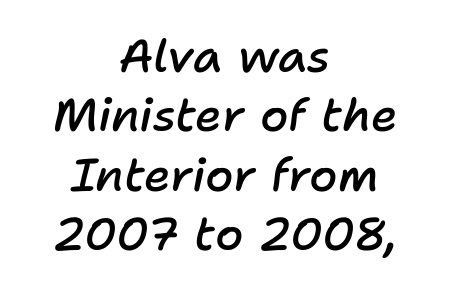
The image shows 46 px semibold type, italic (leaning right); set centered, normal line spacing (1.29x), normal letter spacing, not underlined; low stroke contrast and a medium x-height.
